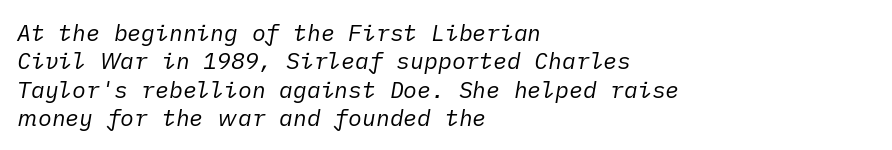
The area under the type is left untouched. Italic: yes, the glyphs are oblique. Bold? No — there's no thickening of the strokes. Horizontally, the lines are justified to the leading edge only. What stands out about the letter spacing? Nothing — it is the standard amount.
